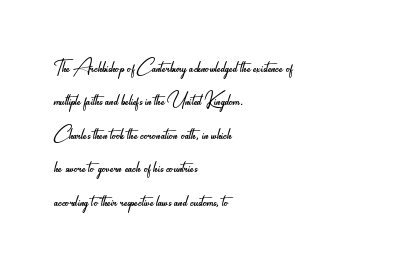
Clear beneath every line of the passage. Compared with typical paragraphs, the rows here are spaced about the same. The letters look calm and open, with moderate or lighter stems. Spacing between characters is what you'd get straight out of the box.
